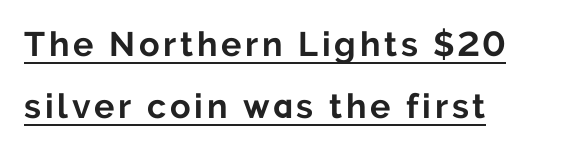
Posture: straight, roman, zero tilt. Compared with an ordinary text face, these strokes are far heavier — a full bold. The face used here is a sans, in the tradition of grotesques and geometrics. The face used here is proportionally spaced, like ordinary book or web type.
